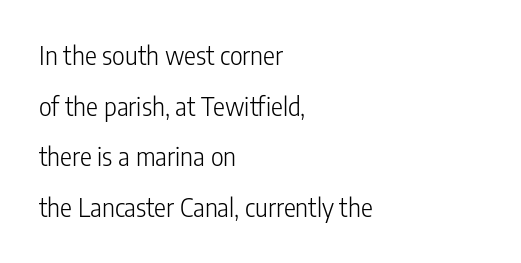
Q: Is the text bold? A: No.
Q: Is the text italic (slanted)? A: No, it is upright.
Q: Is the text underlined? A: No.
Q: How is the paragraph aligned? A: Left-aligned.
Q: Is the spacing between letters normal or unusually wide? A: Normal.
Q: Is the spacing between lines tight, normal or loose? A: Loose.
